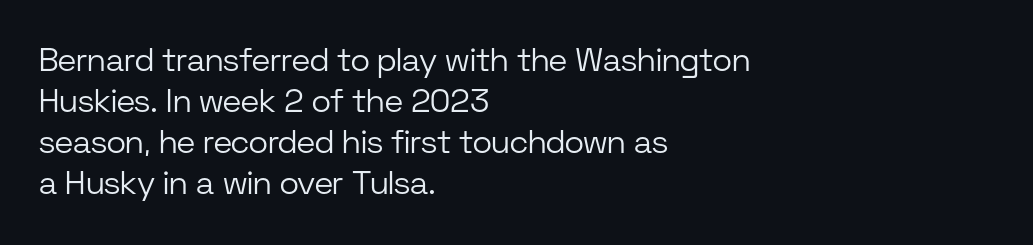
{"serif": "no", "italic": "no", "bold": "no", "weight": "light", "width": "normal", "stroke_contrast": "low", "x_height": "medium", "monospaced": "no", "underline": "no", "align": "left", "line_spacing_ratio": 1.24, "letter_spacing": "normal", "letter_spacing_em": 0.0, "glyph_px": 33}
